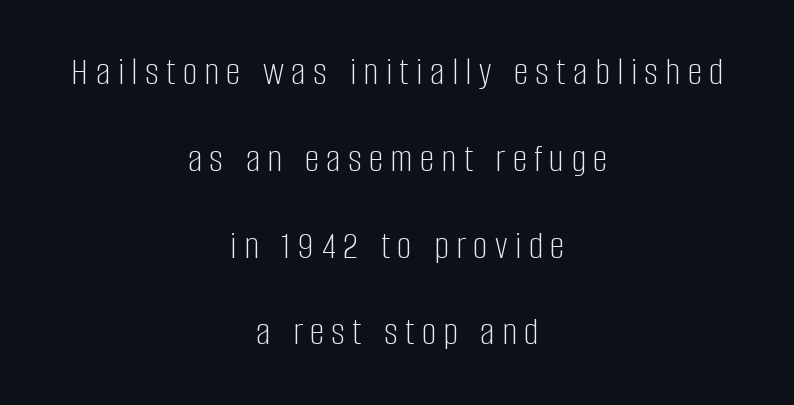
The paragraph shown floats in the horizontal middle. The strip under each line holds only bare page. A typesetter would mark this as roman, not italic. One glance says open: line gaps are wider than usual. In terms of letterform style, serifs are entirely absent. On a weight scale, this lands at 450 or below.
